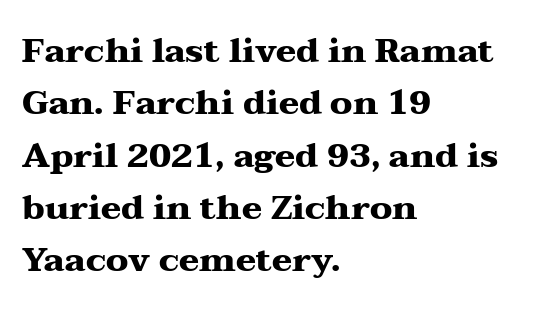
Q: Is the text bold? A: Yes.
Q: Is the text italic (slanted)? A: No, it is upright.
Q: Is the typeface a serif or a sans-serif typeface? A: Serif.
Q: Is the text underlined? A: No.
Q: How is the paragraph aligned? A: Left-aligned.
Q: Is the spacing between letters normal or unusually wide? A: Normal.
Q: Is the spacing between lines tight, normal or loose? A: Normal.
Q: Width (condensed, normal, or wide)? A: Wide.
Q: Stroke contrast? A: Medium.
Q: x-height? A: Medium.
Q: Monospaced? A: No.
